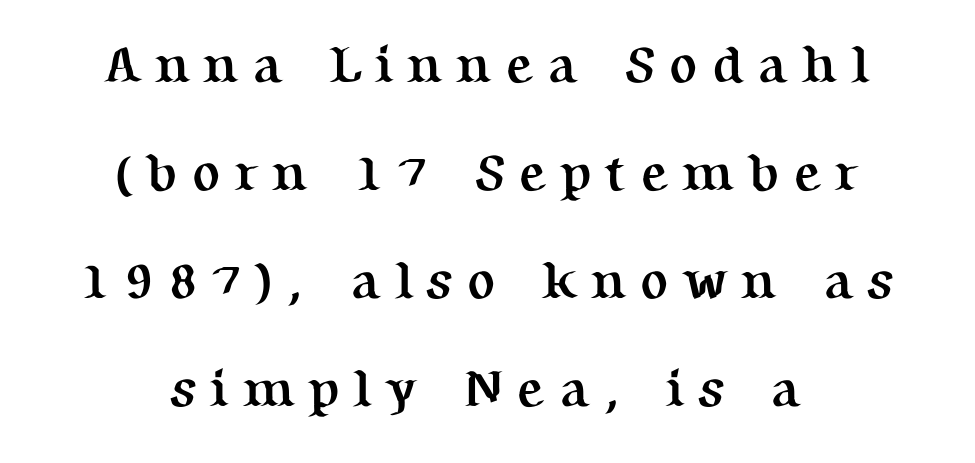
Q: Is the text bold? A: Yes.
Q: Is the text italic (slanted)? A: No, it is upright.
Q: Is the typeface a serif or a sans-serif typeface? A: Serif.
Q: Is the text underlined? A: No.
Q: How is the paragraph aligned? A: Centered.
Q: Is the spacing between letters normal or unusually wide? A: Unusually wide.
Q: Is the spacing between lines tight, normal or loose? A: Loose.
Q: Width (condensed, normal, or wide)? A: Normal.
Q: Stroke contrast? A: Medium.
Q: x-height? A: Medium.
Q: Monospaced? A: No.
